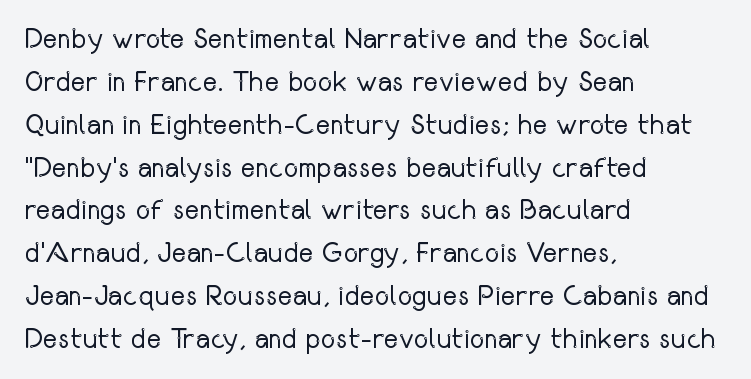
{"serif": "no", "italic": "no", "bold": "no", "weight": "regular", "width": "condensed", "stroke_contrast": "low", "x_height": "medium", "monospaced": "no", "underline": "no", "align": "left", "line_spacing": "normal", "line_spacing_ratio": 1.53, "letter_spacing": "normal", "letter_spacing_em": 0.0, "glyph_px": 28}
